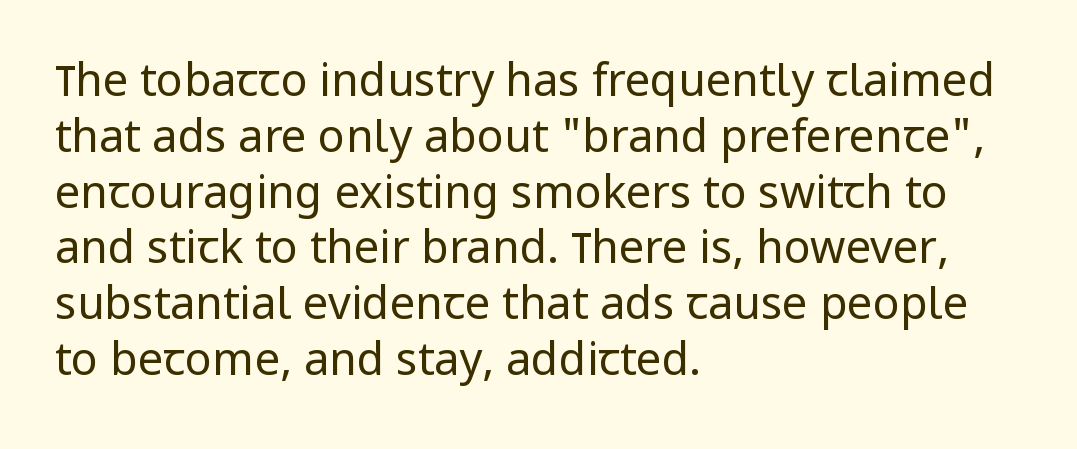
{"serif": "no", "italic": "no", "bold": "no", "weight": "regular", "width": "normal", "stroke_contrast": "low", "x_height": "medium", "monospaced": "no", "underline": "no", "align": "left", "line_spacing_ratio": 1.24, "letter_spacing": "normal", "letter_spacing_em": 0.0, "glyph_px": 45}
